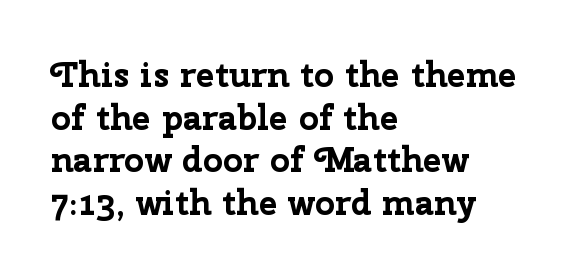
The image shows 35 px bold sans-serif type, upright; set left-aligned, line spacing 1.22x, normal letter spacing, not underlined; low stroke contrast and a medium x-height.
